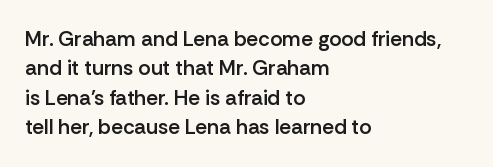
The image shows 21 px text type, upright; set left-aligned, normal line spacing (1.4x), normal letter spacing, not underlined.
